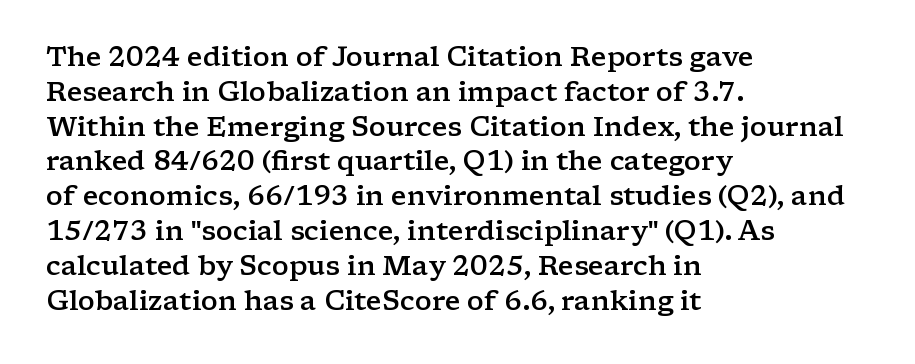
A bare baseline throughout the passage. A typesetter would mark this as roman, not italic. Leading: standard. Here the glyphs are tracked normally, forming tight word shapes.
